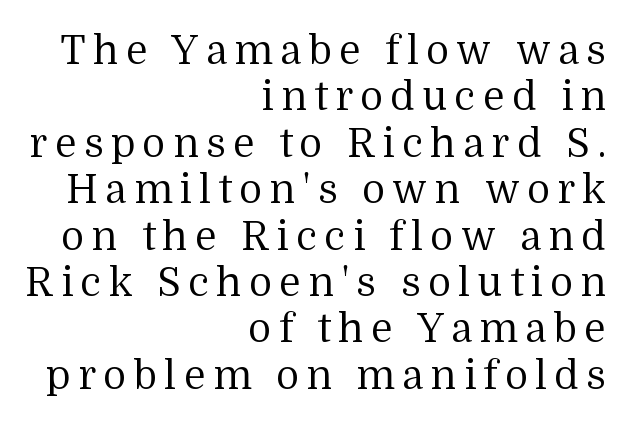
The image shows 40 px regular-weight serif type, upright; set right-aligned, line spacing 1.16x, not underlined; medium stroke contrast and a medium x-height.
